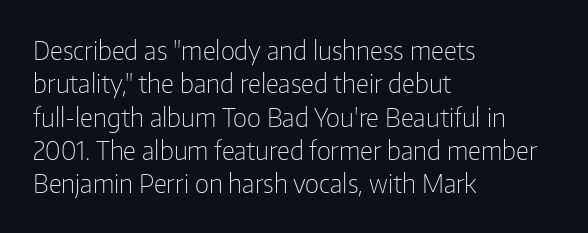
Compared with typical paragraphs, the rows here are spaced about the same. The letters stand straight up with perfectly vertical stems. Short and long lines alike share a common starting point at left. Is the stroke heavy? The answer is a plain regular-or-lighter. In terms of letterspacing, this is plain default setting. Just letters on the line, the space beneath them empty.
